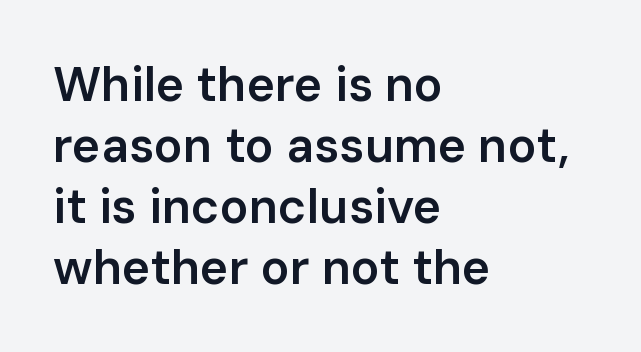
{"serif": "no", "italic": "no", "bold": "semi", "weight": "semibold", "width": "normal", "stroke_contrast": "low", "x_height": "medium", "monospaced": "no", "underline": "no", "align": "left", "line_spacing": "normal", "line_spacing_ratio": 1.27, "letter_spacing": "normal", "letter_spacing_em": 0.0, "glyph_px": 48}
